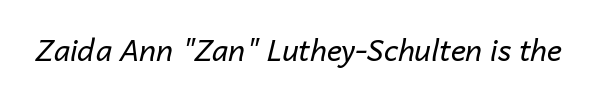
Q: Is the text bold? A: No.
Q: Is the text italic (slanted)? A: Yes, it leans right by about 14 degrees.
Q: Is the text underlined? A: No.
Q: Is the spacing between letters normal or unusually wide? A: Normal.
Q: Width (condensed, normal, or wide)? A: Normal.
Q: Stroke contrast? A: Low.
Q: x-height? A: Medium.
Q: Monospaced? A: No.
